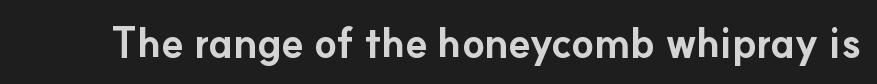
Q: Is the text bold? A: Yes.
Q: Is the text italic (slanted)? A: No, it is upright.
Q: Is the typeface a serif or a sans-serif typeface? A: Sans-serif.
Q: Is the text underlined? A: No.
Q: Is the spacing between letters normal or unusually wide? A: Normal.
Q: Width (condensed, normal, or wide)? A: Normal.
Q: Stroke contrast? A: Low.
Q: x-height? A: Small.
Q: Monospaced? A: No.
